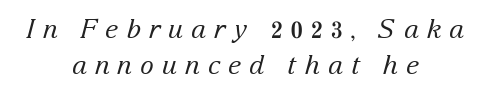
Each row of text sits above clean, open space. You can tell it's italic because the verticals aren't actually vertical. A normal amount of white space separates one row of letters from the next. Observe the wide spacing: letters keep a clear distance from each other.
